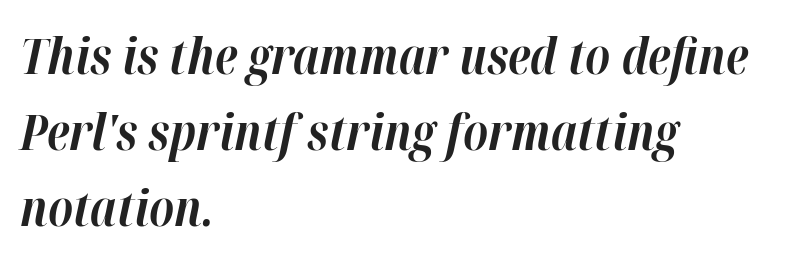
{"italic": "yes", "lean": "right", "slant_degrees": 12, "bold": "yes", "weight": "bold", "width": "normal", "stroke_contrast": "high", "x_height": "medium", "monospaced": "no", "underline": "no", "align": "left", "line_spacing": "normal", "line_spacing_ratio": 1.52, "letter_spacing": "normal", "letter_spacing_em": 0.0, "glyph_px": 50}
